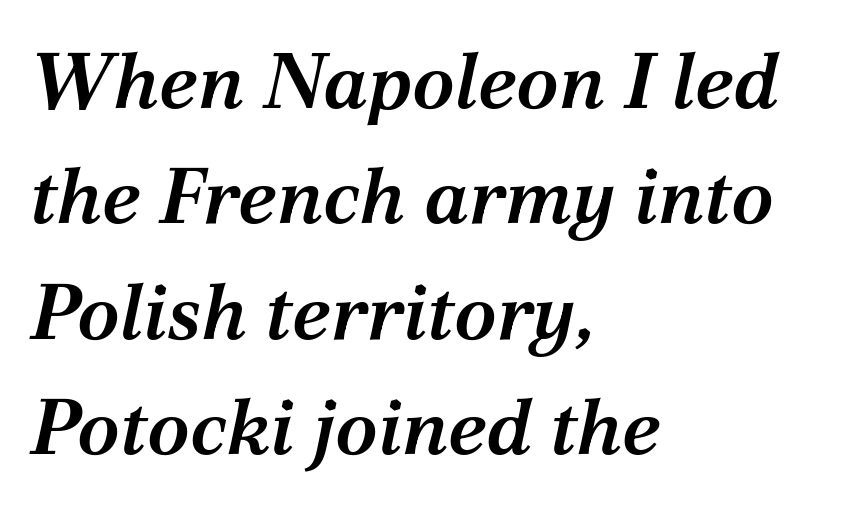
Q: Is the text bold? A: Semi-bold.
Q: Is the text italic (slanted)? A: Yes, it leans right by about 12 degrees.
Q: Is the typeface a serif or a sans-serif typeface? A: Serif.
Q: Is the text underlined? A: No.
Q: How is the paragraph aligned? A: Left-aligned.
Q: Is the spacing between letters normal or unusually wide? A: Normal.
Q: Is the spacing between lines tight, normal or loose? A: Normal.
Q: Width (condensed, normal, or wide)? A: Normal.
Q: Stroke contrast? A: Medium.
Q: x-height? A: Medium.
Q: Monospaced? A: No.
